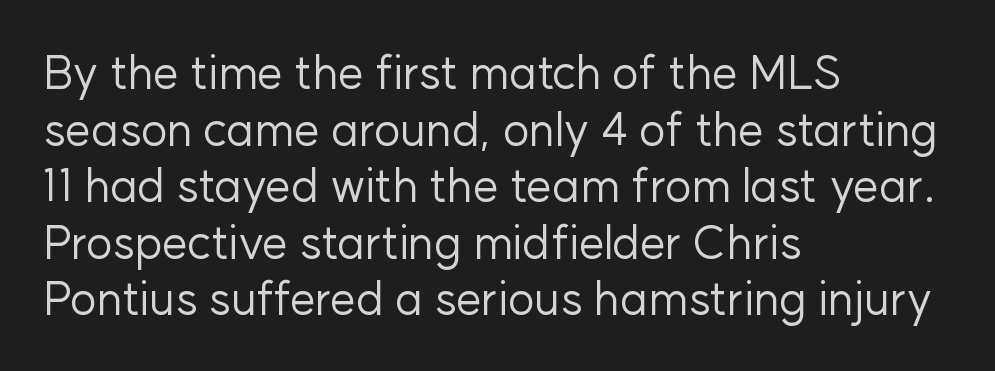
{"serif": "no", "italic": "no", "bold": "no", "weight": "regular", "width": "normal", "stroke_contrast": "low", "x_height": "medium", "monospaced": "no", "underline": "no", "align": "left", "line_spacing_ratio": 1.23, "letter_spacing": "normal", "letter_spacing_em": 0.0, "glyph_px": 46}
